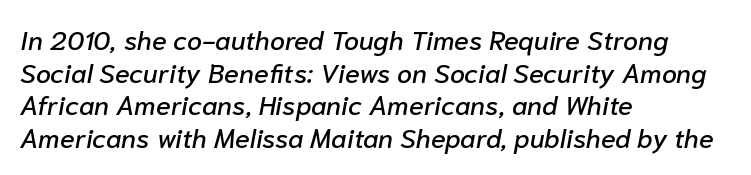
These lines keep a tight, regular rhythm from letter to letter. Descenders are the only things crossing below the line. You can tell it's italic because the verticals aren't actually vertical. A classic flush-left, rag-right setting is used for this passage.
